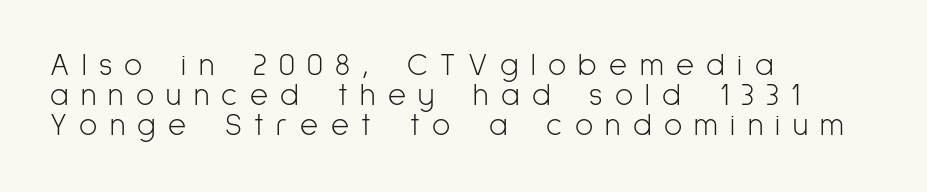
Q: Is the text bold? A: No.
Q: Is the text italic (slanted)? A: No, it is upright.
Q: Is the typeface a serif or a sans-serif typeface? A: Sans-serif.
Q: Is the text underlined? A: No.
Q: How is the paragraph aligned? A: Left-aligned.
Q: Is the spacing between letters normal or unusually wide? A: Unusually wide.
Q: Is the spacing between lines tight, normal or loose? A: Tight.
Q: Width (condensed, normal, or wide)? A: Condensed.
Q: Stroke contrast? A: Low.
Q: x-height? A: Medium.
Q: Monospaced? A: No.
